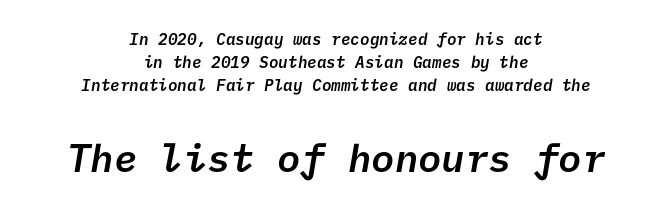
What kind of face is this? One without serifs — a sans. Compared with typical paragraphs, the rows here are spaced about the same. Which margin do the lines hug? Neither — every line sits in the middle. Semibold letterforms, between regular and bold. Has an underline been added? It has not. Between these two stacked blocks, the lower one wins on size.
